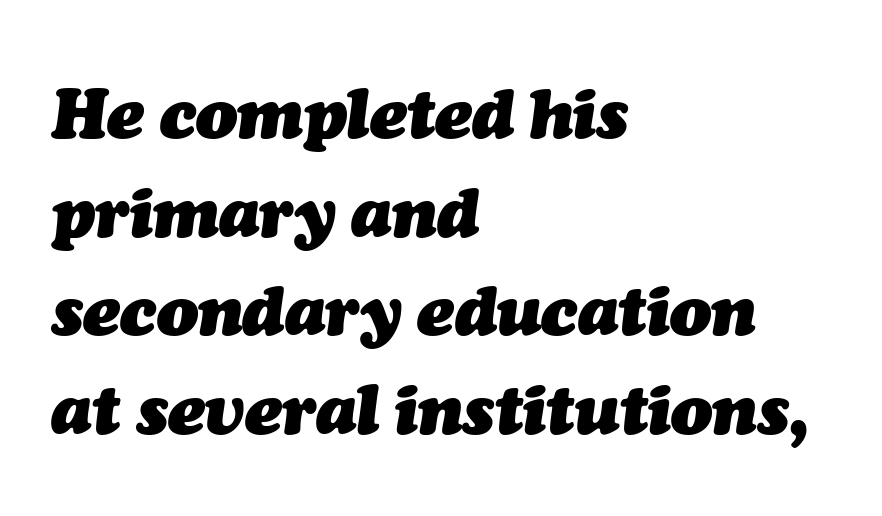
The whole block is typeset with a tilt. Compared with typical paragraphs, the rows here are spaced about the same. Standard letterfit; no display-style spreading of the glyphs. These lines are set flush left with a ragged right edge. On the weight axis this lands at bold, roughly 700.
